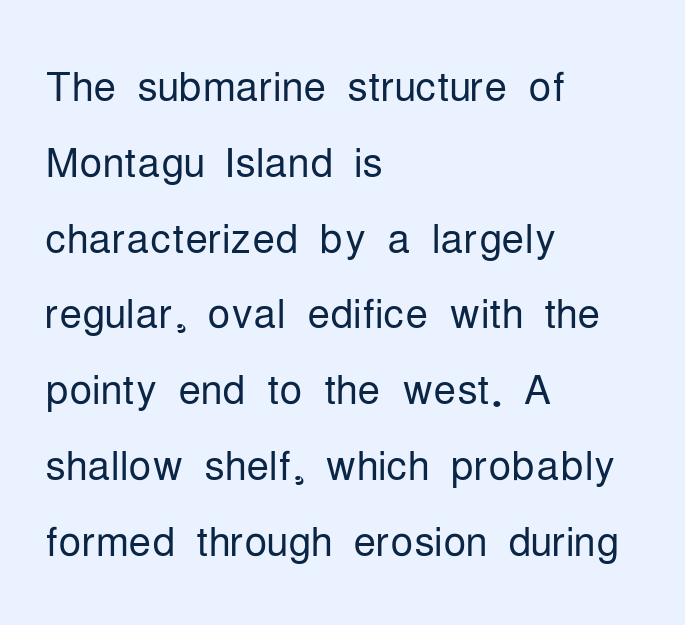
This sample is left-justified, so line endings fall wherever the words run out. Think standard paragraph weight, or any step lighter than that. Underlining? Definitely not there. Grotesque or geometric, the face here clearly has no serifs.
